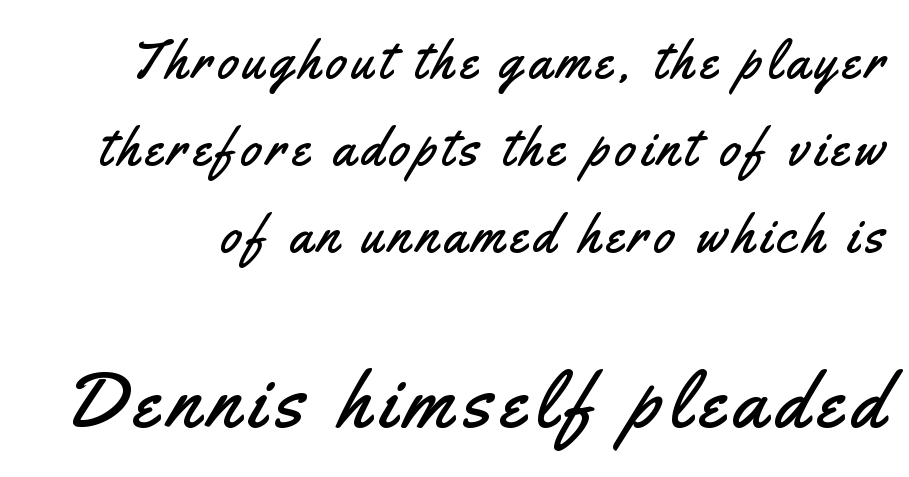
Quick note: interline space is typical. Varying glyph widths throughout — classic text-font behaviour. The specimen omits any rule beneath the text block's lines. Whoever set this made the second block the dominant, larger element.
